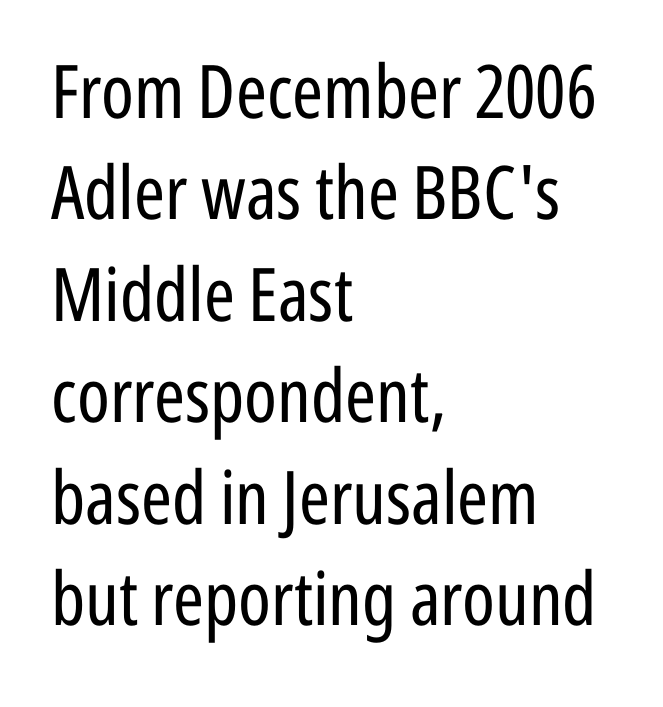
{"serif": "no", "italic": "no", "bold": "no", "weight": "regular", "width": "condensed", "stroke_contrast": "low", "x_height": "medium", "monospaced": "no", "underline": "no", "align": "left", "line_spacing": "normal", "line_spacing_ratio": 1.37, "letter_spacing": "normal", "letter_spacing_em": 0.0, "glyph_px": 74}
